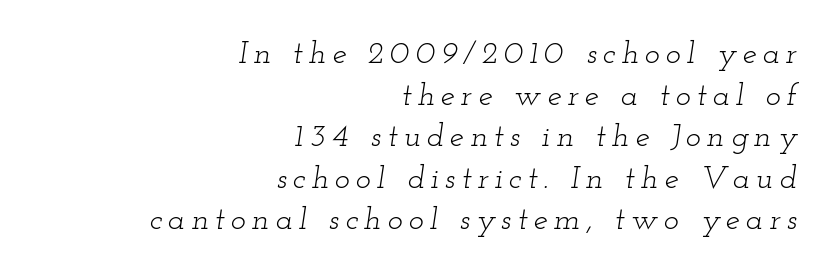
The leading is moderate, giving the passage an even texture. The zone under the glyphs is completely vacant. Each line ends at the same right margin while the left side varies. The whole block is typeset with a tilt. Observe the serifs anchoring each vertical stroke in this sample.
